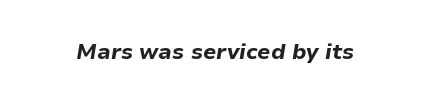
Q: Is the text bold? A: Yes.
Q: Is the text italic (slanted)? A: Yes, it leans right by about 9 degrees.
Q: Is the text underlined? A: No.
Q: Is the spacing between letters normal or unusually wide? A: Normal.
